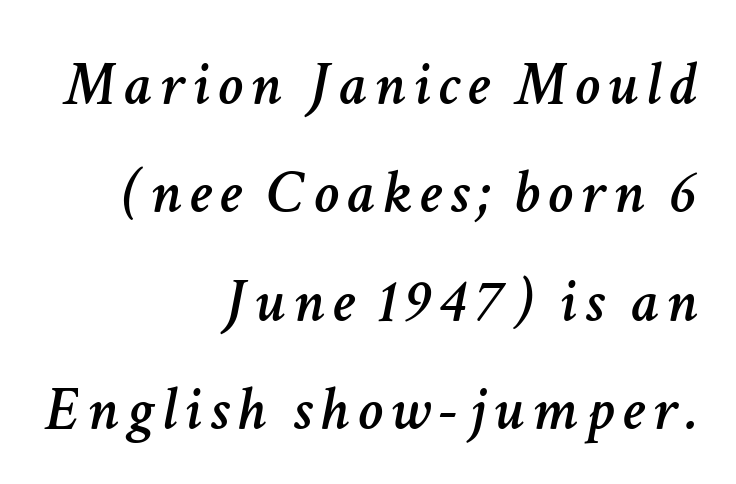
{"italic": "yes", "lean": "right", "slant_degrees": 11, "width": "normal", "stroke_contrast": "low", "x_height": "medium", "monospaced": "no", "underline": "no", "align": "right", "line_spacing_ratio": 1.72, "glyph_px": 63}
